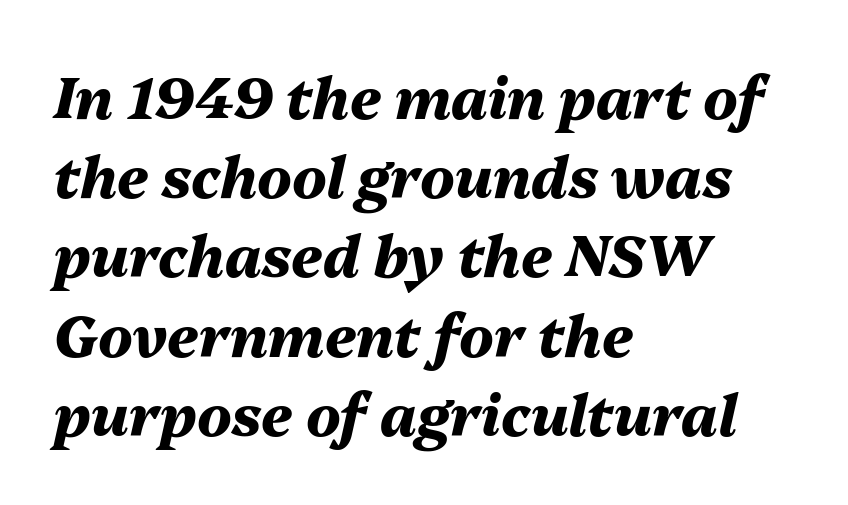
Q: Is the text bold? A: Yes.
Q: Is the text italic (slanted)? A: Yes, it leans right by about 13 degrees.
Q: Is the text underlined? A: No.
Q: How is the paragraph aligned? A: Left-aligned.
Q: Is the spacing between letters normal or unusually wide? A: Normal.
Q: Is the spacing between lines tight, normal or loose? A: Normal.
Q: Width (condensed, normal, or wide)? A: Normal.
Q: Stroke contrast? A: Medium.
Q: x-height? A: Medium.
Q: Monospaced? A: No.
